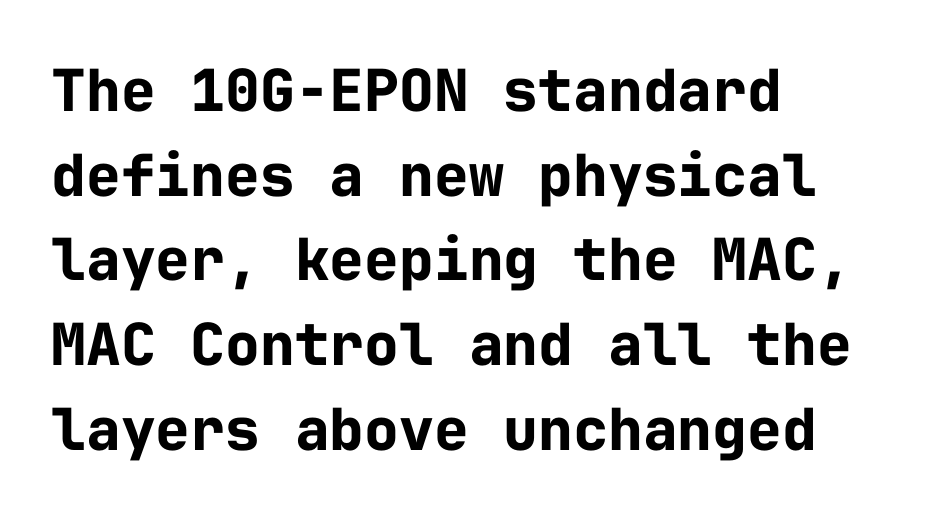
Spacing verdict: monospaced, one width for all characters. A student would call this left alignment; a typographer would say flush left, rag right. Is the type bold? Yes — the strokes are clearly thick and heavy. Ascenders rise straight up at ninety degrees.
